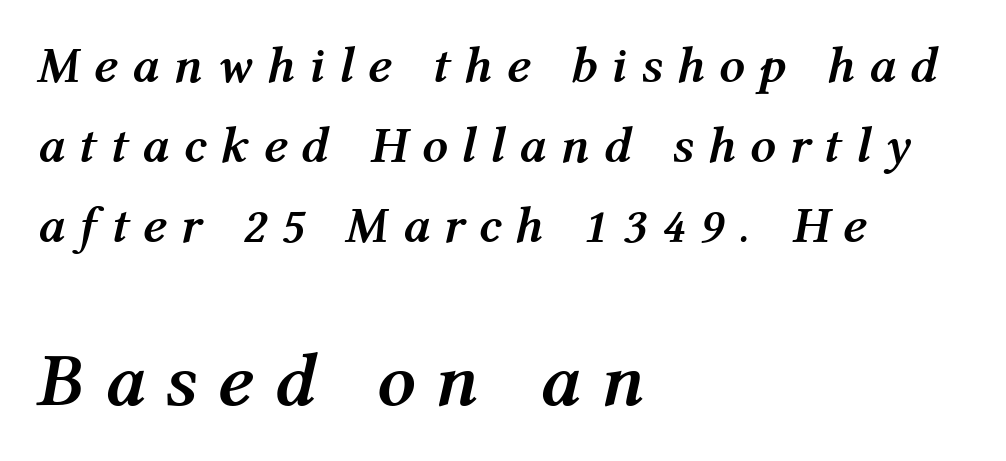
The baseline area is clear. Caption: multi-line text, flush left, ragged right. An italicized treatment has been applied to the whole sample. Each glyph is drawn with heavy, bold strokes. The designer gave the closing block more size than the opening block.
